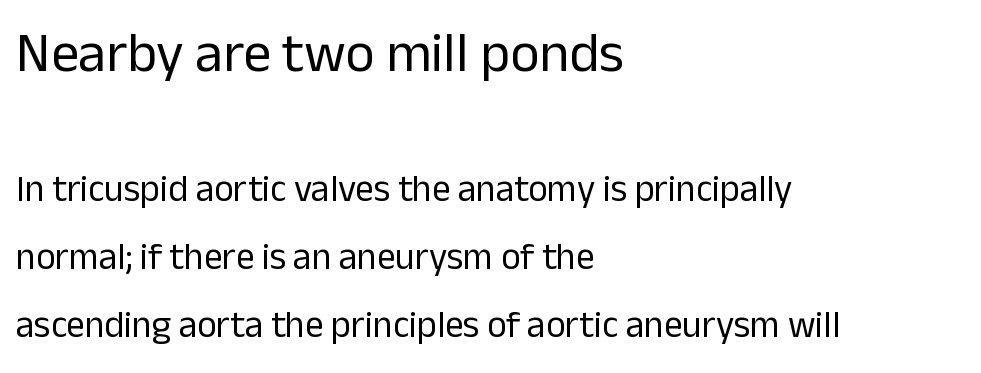
The string is rendered with underlining switched off. Whoever set this made the first block the dominant, larger element. A quiet, ordinary-to-light weight characterises the typeface. This sample uses plain, unmodified letter spacing. Here the designer chose a conventional face with non-uniform glyph widths. This sample is left-justified, so line endings fall wherever the words run out.
